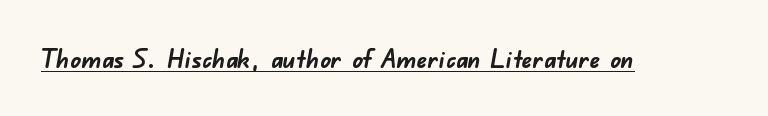
The image shows 26 px bold type; set normal letter spacing, underlined.
